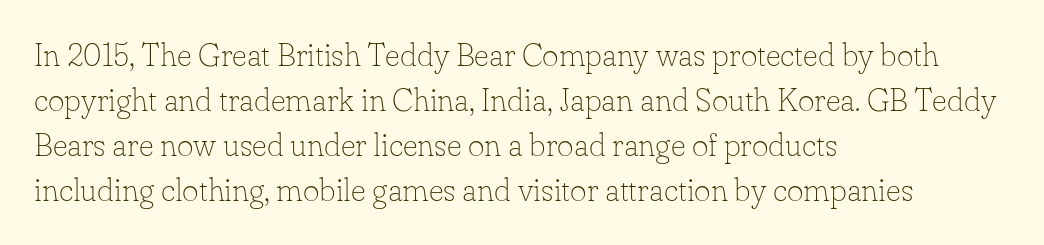
The lines are quadded left. No heavy texture on the line: the type isn't bold. Proportional: the letters do not fall into vertical columns. In terms of letterform style, serifs are clearly present. Honestly, the letter spacing is just normal — you wouldn't notice it.
